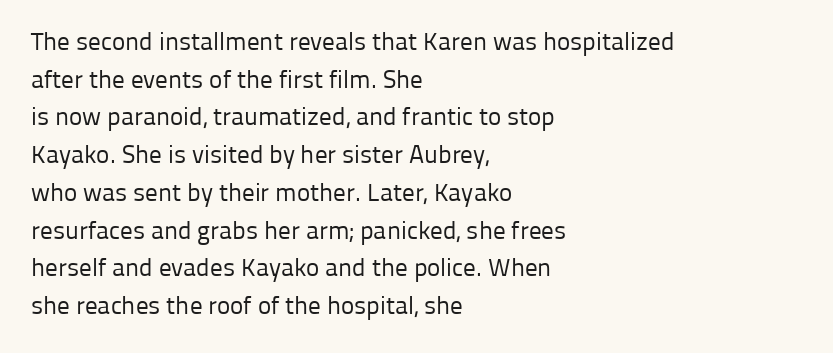
The image shows 25 px text type, upright; set left-aligned, normal line spacing (1.51x), normal letter spacing, not underlined.
